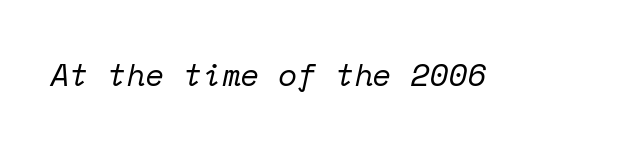
The image shows 31 px regular-weight serif type, italic (leaning right), monospaced; set normal letter spacing, not underlined; low stroke contrast and a medium x-height.
